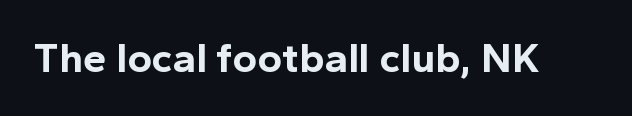
{"serif": "no", "italic": "no", "bold": "yes", "weight": "bold", "width": "normal", "x_height": "medium", "monospaced": "no", "underline": "no", "letter_spacing": "normal", "letter_spacing_em": 0.0, "glyph_px": 42}
